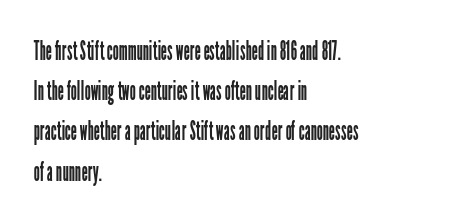
Q: Is the text bold? A: No.
Q: Is the text italic (slanted)? A: No, it is upright.
Q: Is the text underlined? A: No.
Q: How is the paragraph aligned? A: Left-aligned.
Q: Is the spacing between letters normal or unusually wide? A: Normal.
Q: Is the spacing between lines tight, normal or loose? A: Normal.
